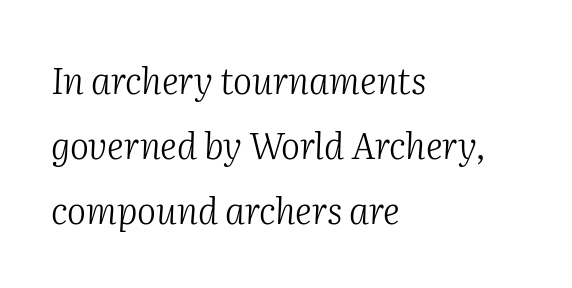
The image shows 36 px light serif type, italic (leaning right); set left-aligned, line spacing 1.81x, normal letter spacing, not underlined; medium stroke contrast and a medium x-height.
